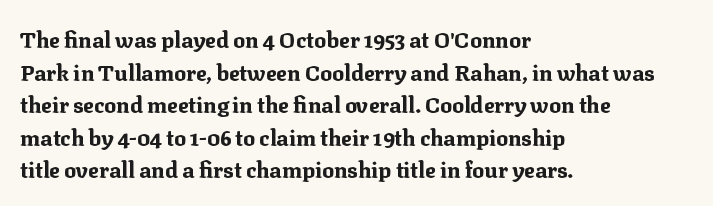
The image shows 22 px bold type, upright; set left-aligned, normal line spacing (1.48x), normal letter spacing, not underlined.
